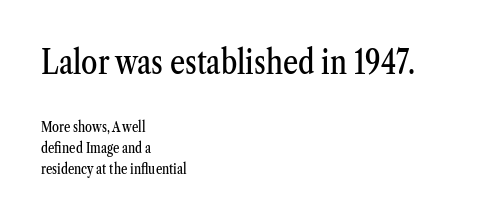
The image shows 33 px condensed serif type, upright; set left-aligned, normal line spacing (1.52x), normal letter spacing, not underlined; the first (top) block is 2.36x larger; medium stroke contrast and a medium x-height.
